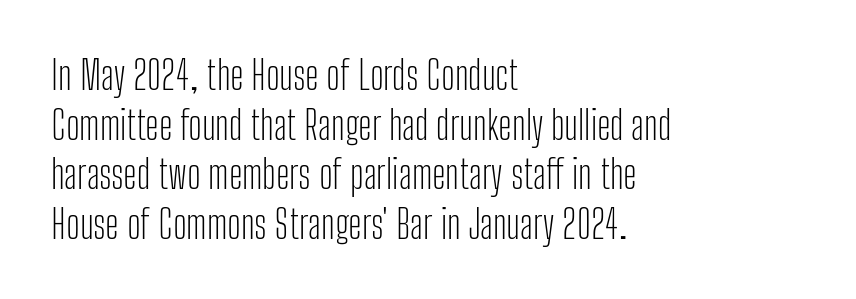
{"serif": "no", "italic": "no", "bold": "no", "weight": "light", "width": "condensed", "stroke_contrast": "low", "x_height": "medium", "monospaced": "no", "underline": "no", "align": "left", "line_spacing": "normal", "line_spacing_ratio": 1.27, "letter_spacing": "normal", "letter_spacing_em": 0.0, "glyph_px": 39}
